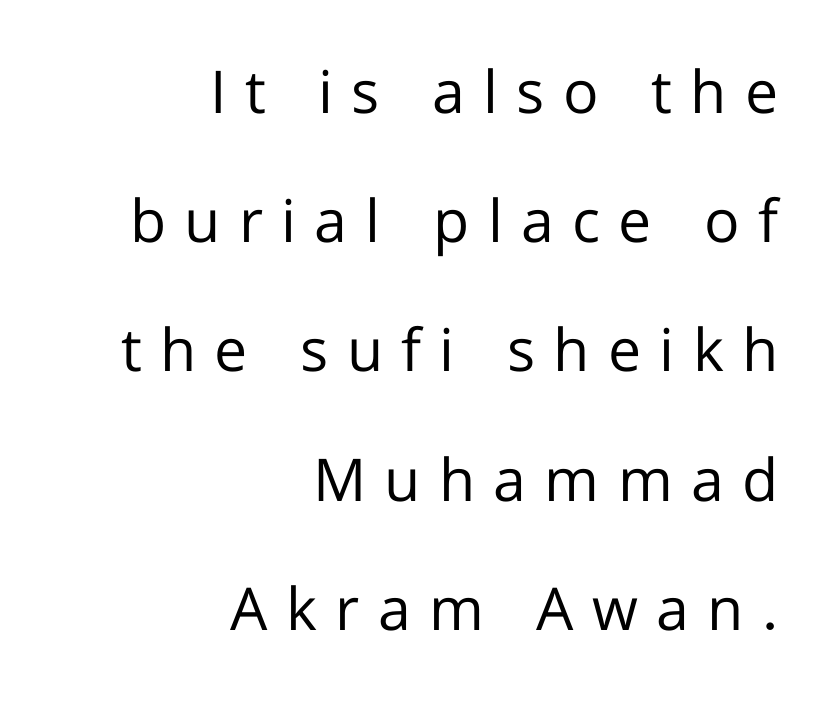
{"serif": "no", "italic": "no", "bold": "no", "weight": "regular", "width": "normal", "stroke_contrast": "low", "x_height": "medium", "monospaced": "no", "underline": "no", "align": "right", "line_spacing": "loose", "line_spacing_ratio": 2.19, "letter_spacing": "wide", "letter_spacing_em": 0.31, "glyph_px": 59}
